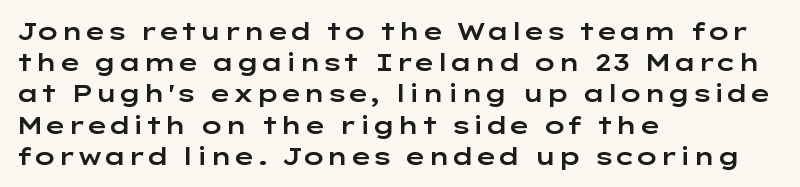
The image shows 24 px text type, upright; set left-aligned, normal line spacing (1.3x), normal letter spacing, not underlined.
